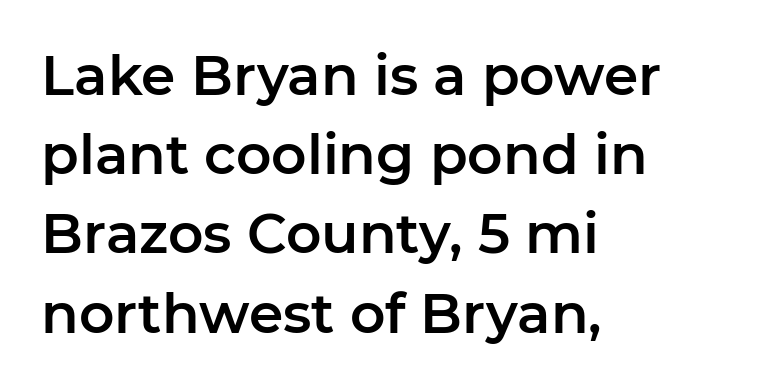
Q: Is the text italic (slanted)? A: No, it is upright.
Q: Is the typeface a serif or a sans-serif typeface? A: Sans-serif.
Q: Is the text underlined? A: No.
Q: How is the paragraph aligned? A: Left-aligned.
Q: Is the spacing between letters normal or unusually wide? A: Normal.
Q: Is the spacing between lines tight, normal or loose? A: Normal.
Q: Width (condensed, normal, or wide)? A: Normal.
Q: Stroke contrast? A: Low.
Q: x-height? A: Medium.
Q: Monospaced? A: No.
